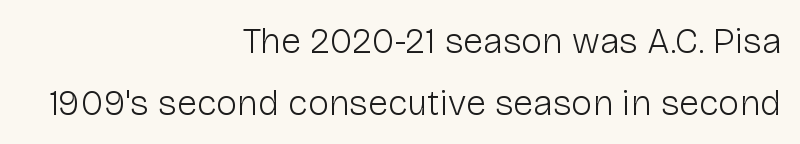
{"serif": "no", "italic": "no", "bold": "no", "weight": "light", "width": "normal", "stroke_contrast": "low", "x_height": "medium", "monospaced": "no", "underline": "no", "align": "right", "line_spacing_ratio": 1.71, "letter_spacing": "normal", "letter_spacing_em": 0.0, "glyph_px": 36}
